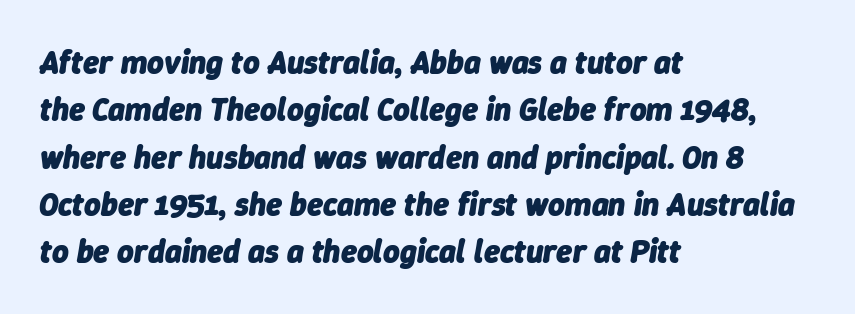
A clean baseline with only descenders dipping below it. One glance says typical: line gaps are just what's usual. Varying glyph widths throughout — classic text-font behaviour. This sample uses plain, unmodified letter spacing. On the weight axis this lands at bold, roughly 700.
